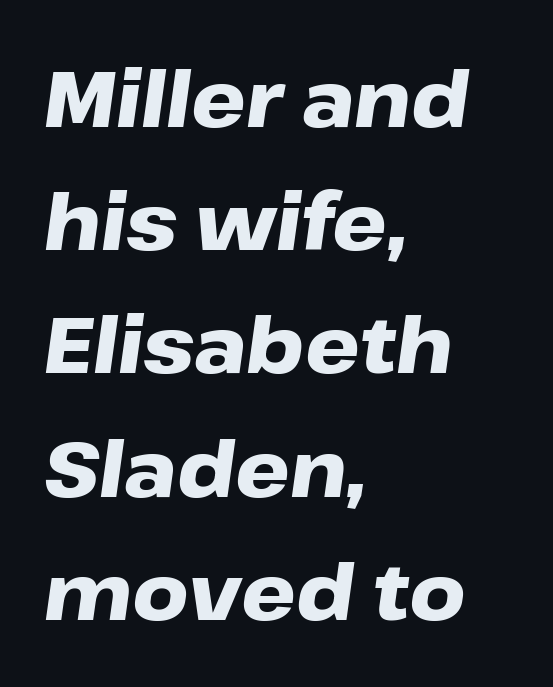
{"italic": "yes", "lean": "right", "slant_degrees": 8, "bold": "yes", "weight": "heavy", "width": "wide", "stroke_contrast": "low", "x_height": "medium", "monospaced": "no", "underline": "no", "align": "left", "line_spacing": "normal", "line_spacing_ratio": 1.6, "letter_spacing": "normal", "letter_spacing_em": 0.0, "glyph_px": 77}
